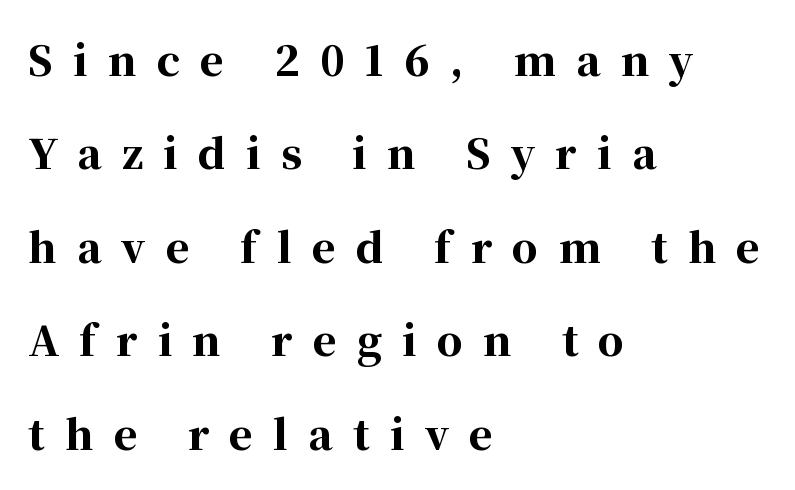
Thick stems and heavy bowls — unmistakably bold. Letters rest on an invisible, unmarked baseline. Short and long lines alike share a common starting point at left. Honestly, the rows look like they've been pulled way apart. Varying glyph widths throughout — classic text-font behaviour. What kind of face is this? One with serifs.
